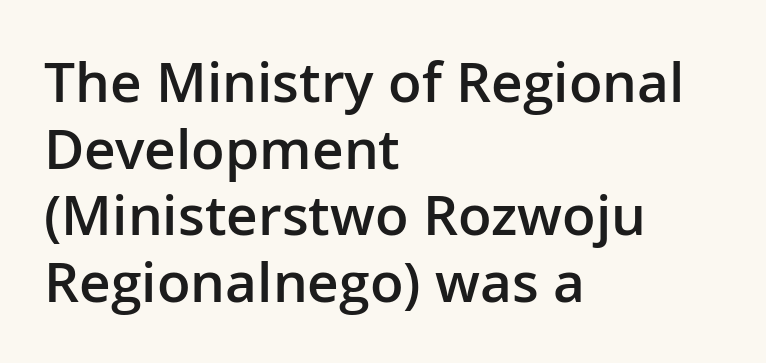
The image shows 55 px semibold sans-serif type, upright; set left-aligned, line spacing 1.21x, normal letter spacing, not underlined; low stroke contrast and a medium x-height.
